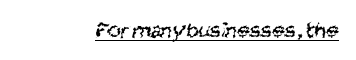
The image shows 23 px text type; set normal letter spacing, underlined.
